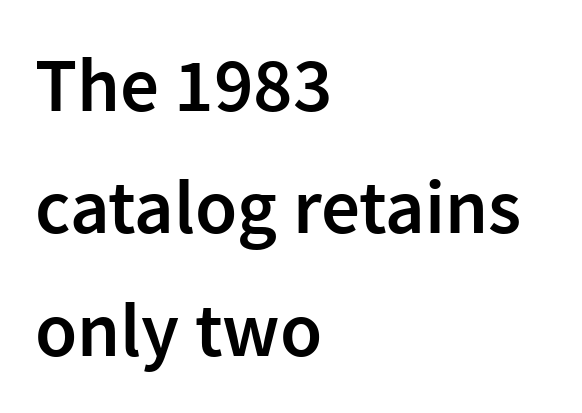
Every character sits straight up, as roman type does. Look at the tracking — it's just the regular setting, nothing added. Set as a demibold, roughly 600 on the weight scale. Anything drawn beneath the words? Only blank space.
